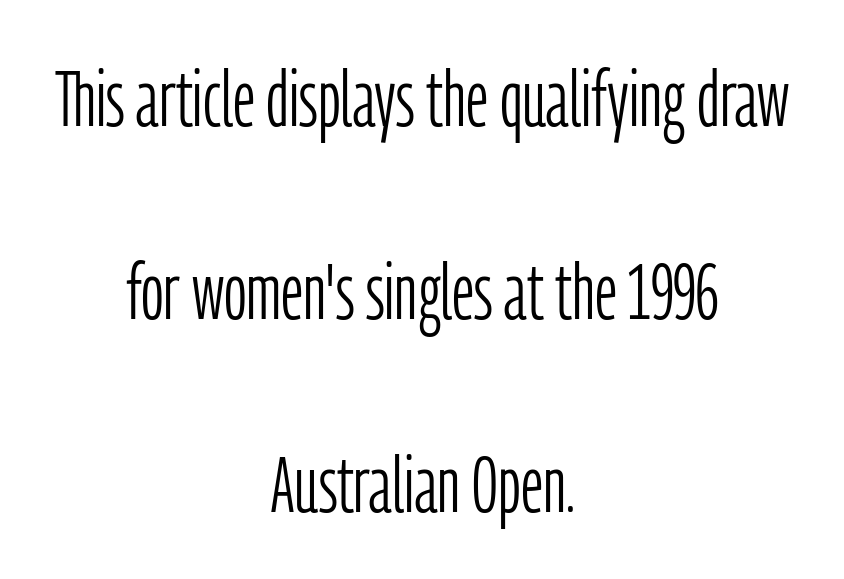
{"serif": "no", "italic": "no", "bold": "no", "weight": "light", "width": "condensed", "stroke_contrast": "low", "x_height": "medium", "monospaced": "no", "underline": "no", "align": "center", "line_spacing": "loose", "line_spacing_ratio": 2.44, "letter_spacing": "normal", "letter_spacing_em": 0.0, "glyph_px": 79}
